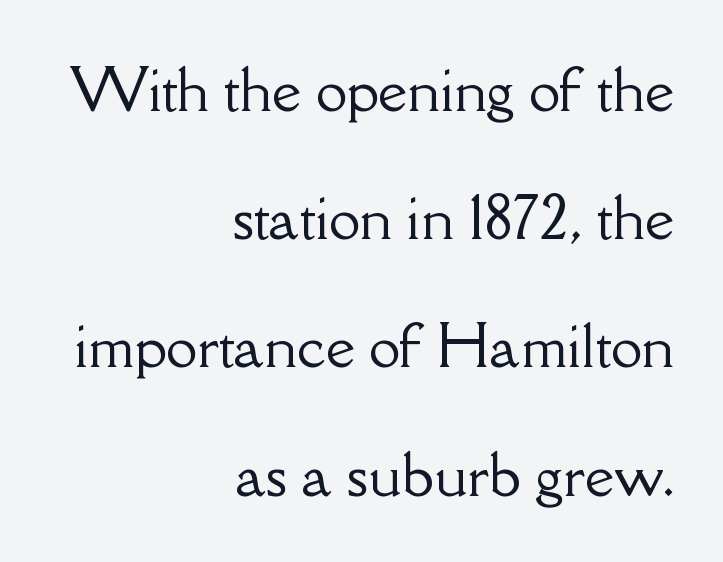
Q: Is the text italic (slanted)? A: No, it is upright.
Q: Is the typeface a serif or a sans-serif typeface? A: Serif.
Q: Is the text underlined? A: No.
Q: How is the paragraph aligned? A: Right-aligned.
Q: Is the spacing between letters normal or unusually wide? A: Normal.
Q: Is the spacing between lines tight, normal or loose? A: Loose.
Q: Width (condensed, normal, or wide)? A: Normal.
Q: Stroke contrast? A: Low.
Q: x-height? A: Small.
Q: Monospaced? A: No.
